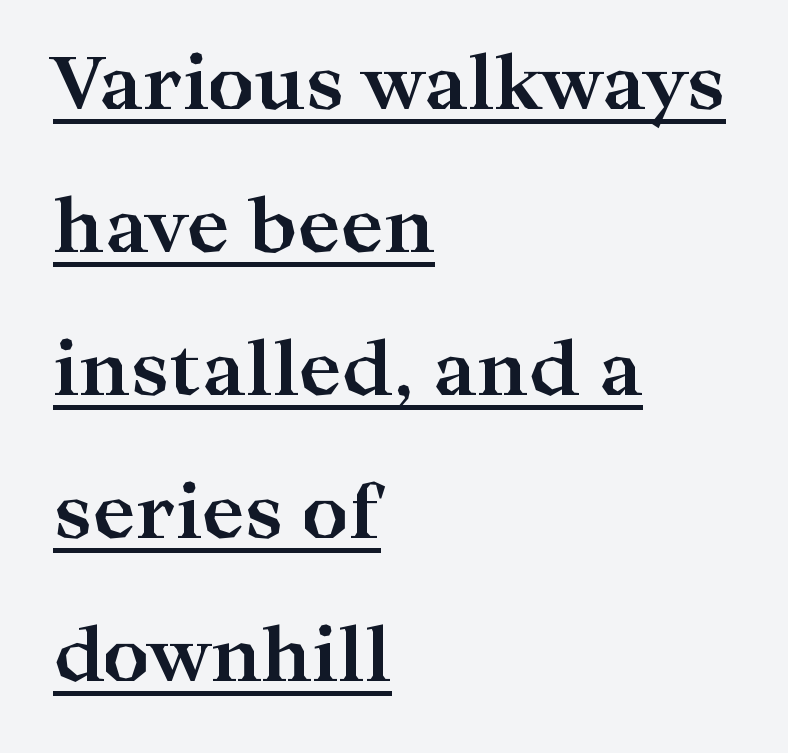
The image shows 73 px bold, wide serif type, upright; set left-aligned, loose line spacing (1.96x), normal letter spacing, underlined; high stroke contrast and a medium x-height.
